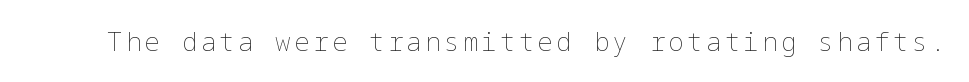
{"italic": "no", "bold": "no", "underline": "no", "glyph_px": 26}
